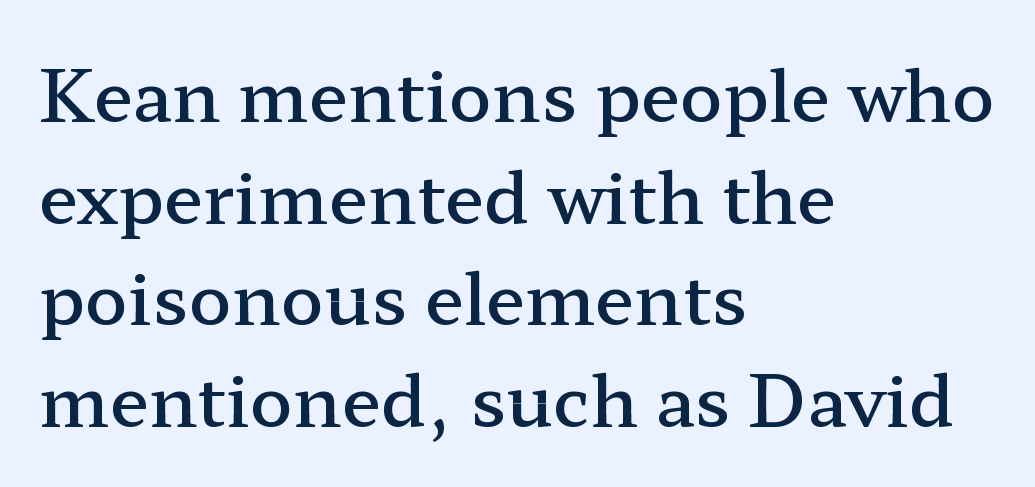
The image shows 71 px semibold, wide serif type, upright; set left-aligned, normal line spacing (1.43x), normal letter spacing, not underlined; low stroke contrast and a medium x-height.
